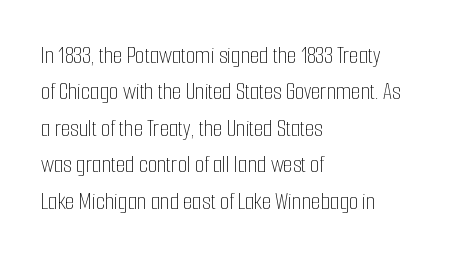
The foot of each line stays bare and open. These lines stack with their left ends in a neat column. Italic: no, the glyphs are upright roman. These lines sit exactly where default settings would place them.
